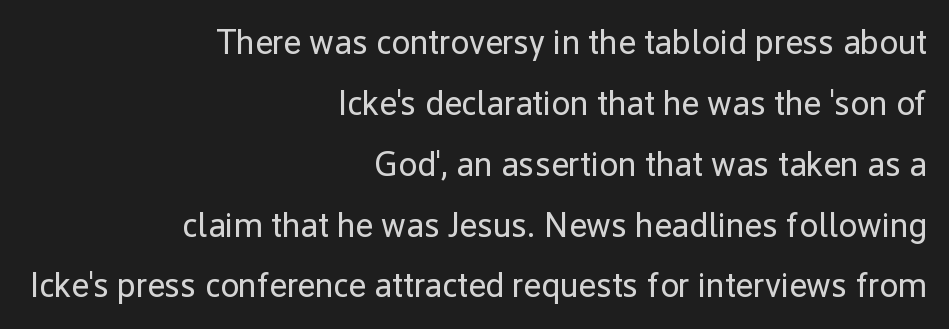
It's the straight-up-and-down kind of type. The passage shown is typed in a proportional face where columns would drift. The typesetter chose a ragged-left arrangement here. Stems here are at most as thick as an everyday book face.
